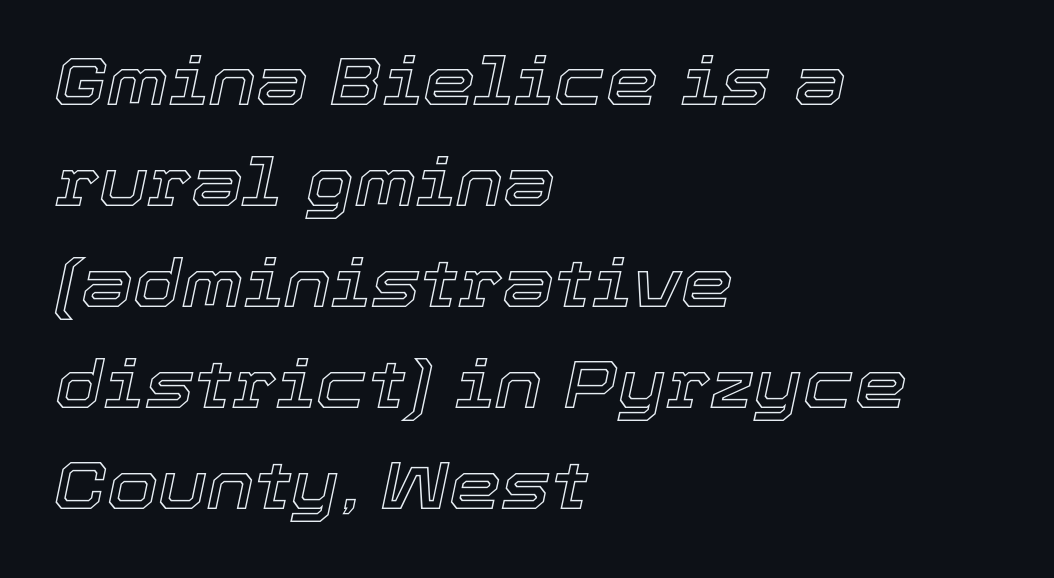
Q: Is the text italic (slanted)? A: Yes, it leans right by about 12 degrees.
Q: Is the text underlined? A: No.
Q: How is the paragraph aligned? A: Left-aligned.
Q: Is the spacing between letters normal or unusually wide? A: Normal.
Q: Is the spacing between lines tight, normal or loose? A: Normal.
Q: Width (condensed, normal, or wide)? A: Normal.
Q: x-height? A: Medium.
Q: Monospaced? A: No.
